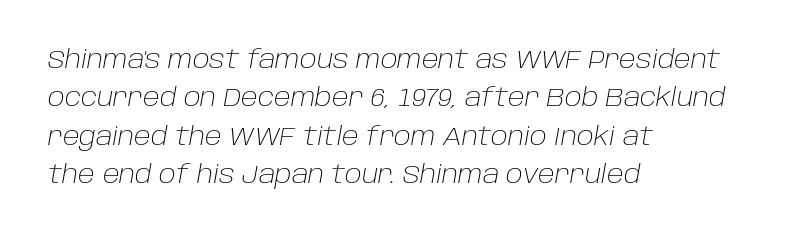
Q: Is the text bold? A: No.
Q: Is the text italic (slanted)? A: Yes, it leans right by about 10 degrees.
Q: Is the text underlined? A: No.
Q: How is the paragraph aligned? A: Left-aligned.
Q: Is the spacing between letters normal or unusually wide? A: Normal.
Q: Is the spacing between lines tight, normal or loose? A: Normal.
